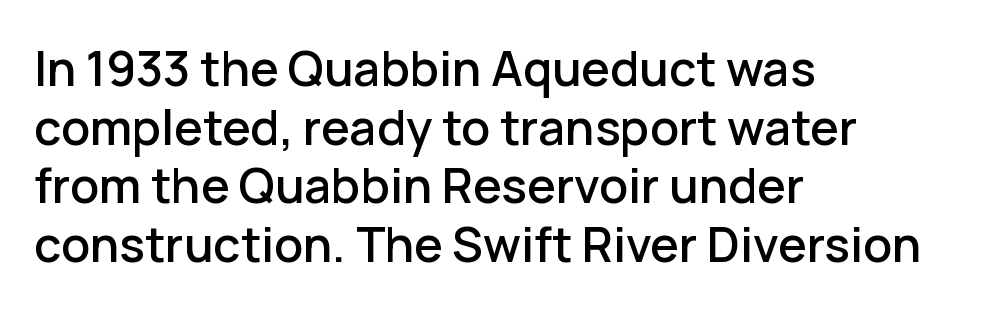
Tall strokes in this sample are plumb rather than angled. Here the designer chose a conventional face with non-uniform glyph widths. This rendering employs a face without finishing strokes, i.e., a sans-serif. Descenders hang freely into open space. Does the copy run flush right? No — it runs flush left. No extra tracking has been applied to these lines.
